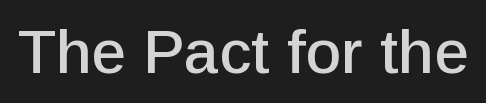
{"serif": "no", "italic": "no", "width": "normal", "stroke_contrast": "low", "x_height": "medium", "monospaced": "no", "underline": "no", "letter_spacing": "normal", "letter_spacing_em": 0.0, "glyph_px": 62}
